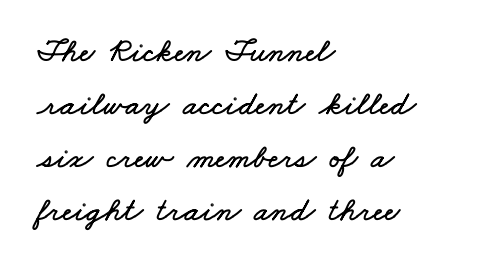
{"width": "wide", "stroke_contrast": "low", "x_height": "small", "monospaced": "no", "underline": "no", "align": "left", "line_spacing": "normal", "line_spacing_ratio": 1.56, "letter_spacing": "normal", "letter_spacing_em": 0.0, "glyph_px": 34}
